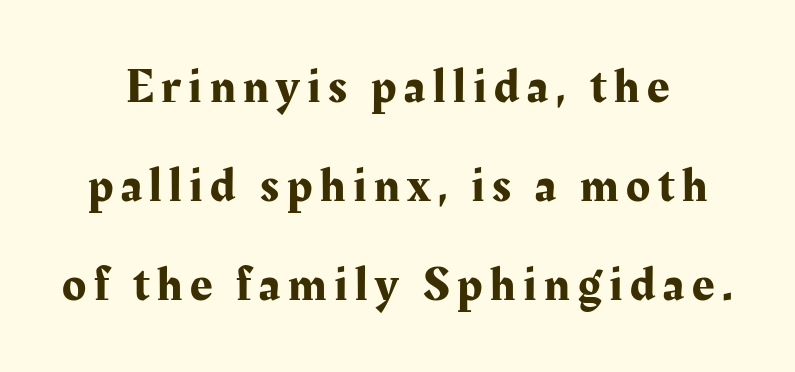
Q: Is the text italic (slanted)? A: No, it is upright.
Q: Is the typeface a serif or a sans-serif typeface? A: Serif.
Q: Is the text underlined? A: No.
Q: Is the spacing between lines tight, normal or loose? A: Loose.
Q: Width (condensed, normal, or wide)? A: Normal.
Q: Stroke contrast? A: Medium.
Q: x-height? A: Medium.
Q: Monospaced? A: No.
